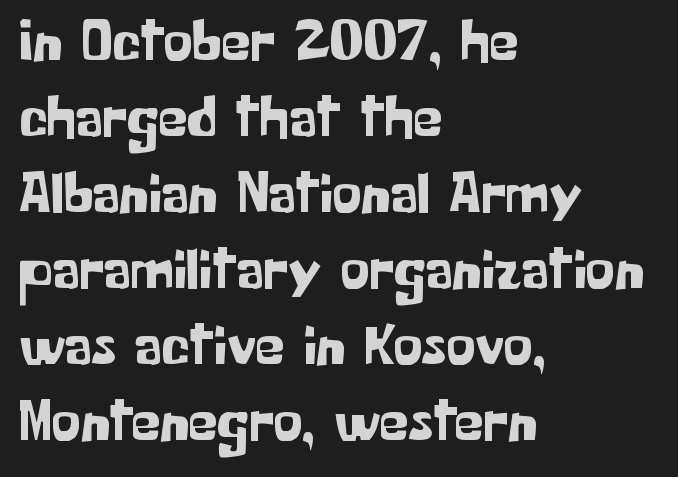
Q: Is the text italic (slanted)? A: No, it is upright.
Q: Is the typeface a serif or a sans-serif typeface? A: Sans-serif.
Q: Is the text underlined? A: No.
Q: How is the paragraph aligned? A: Left-aligned.
Q: Is the spacing between letters normal or unusually wide? A: Normal.
Q: Is the spacing between lines tight, normal or loose? A: Normal.
Q: Width (condensed, normal, or wide)? A: Normal.
Q: Stroke contrast? A: Low.
Q: x-height? A: Medium.
Q: Monospaced? A: No.
